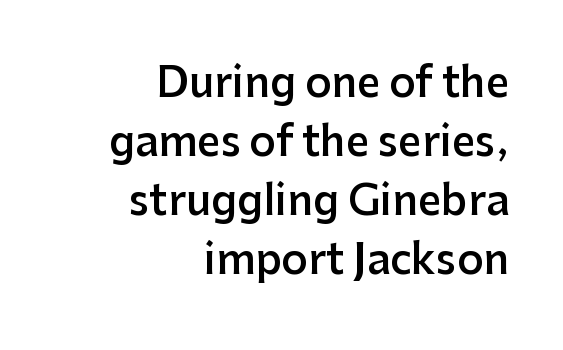
The image shows 41 px semibold sans-serif type, upright; set right-aligned, normal line spacing (1.44x), normal letter spacing, not underlined; low stroke contrast and a medium x-height.
